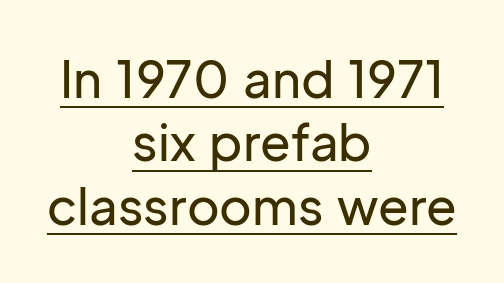
The image shows 50 px sans-serif type, upright; set centered, normal line spacing (1.27x), normal letter spacing, underlined; low stroke contrast and a medium x-height.
